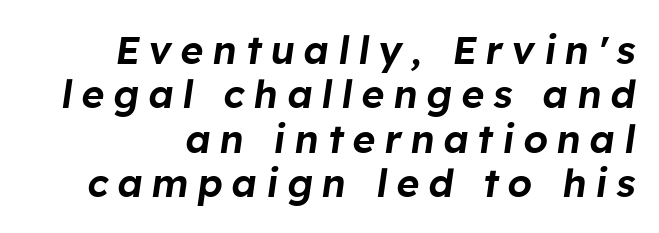
Q: Is the text italic (slanted)? A: Yes, it leans right by about 8 degrees.
Q: Is the text underlined? A: No.
Q: Is the spacing between letters normal or unusually wide? A: Unusually wide.
Q: Is the spacing between lines tight, normal or loose? A: Tight.
Q: Width (condensed, normal, or wide)? A: Normal.
Q: Stroke contrast? A: Low.
Q: x-height? A: Medium.
Q: Monospaced? A: No.
